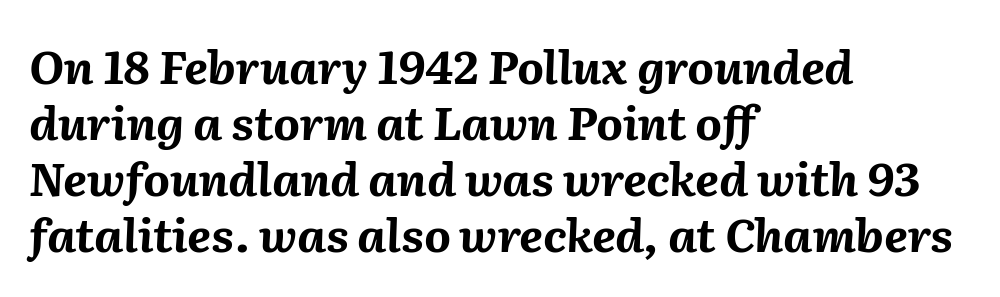
Q: Is the text bold? A: Yes.
Q: Is the text italic (slanted)? A: Yes, it leans right by about 2 degrees.
Q: Is the text underlined? A: No.
Q: How is the paragraph aligned? A: Left-aligned.
Q: Is the spacing between letters normal or unusually wide? A: Normal.
Q: Width (condensed, normal, or wide)? A: Normal.
Q: Stroke contrast? A: Medium.
Q: x-height? A: Medium.
Q: Monospaced? A: No.
